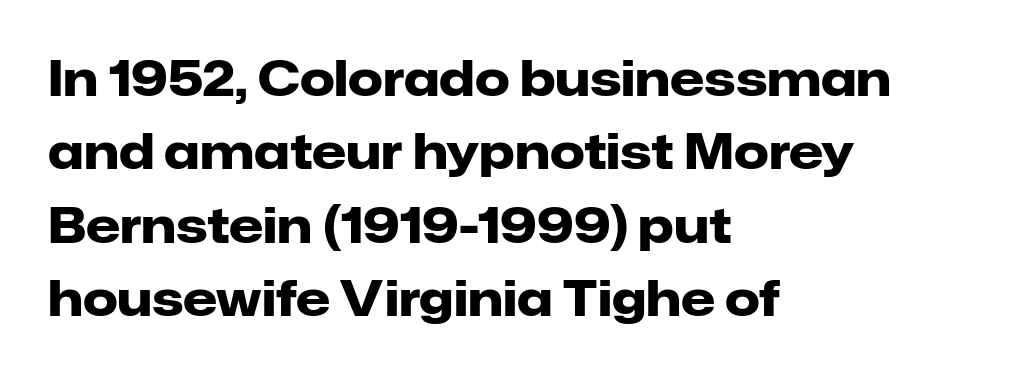
{"serif": "no", "italic": "no", "bold": "yes", "weight": "heavy", "width": "normal", "stroke_contrast": "low", "x_height": "medium", "monospaced": "no", "underline": "no", "align": "left", "line_spacing": "normal", "line_spacing_ratio": 1.5, "letter_spacing": "normal", "letter_spacing_em": 0.0, "glyph_px": 49}
